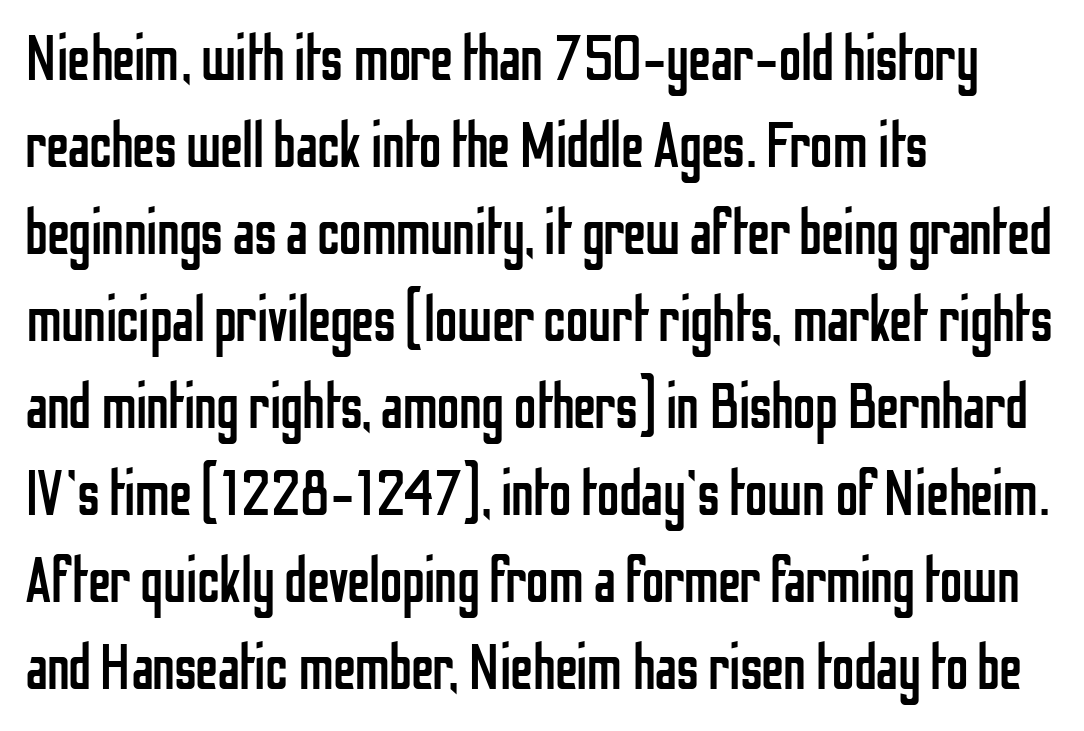
Notice how the stems are strictly vertical — no italics here. You could call the tracking neutral — neither tight nor loose. The rendering uses natural spacing where letterforms have individual widths. The designer went with a sans here, leaving each stem footless. One glance says typical: line gaps are just what's usual.
